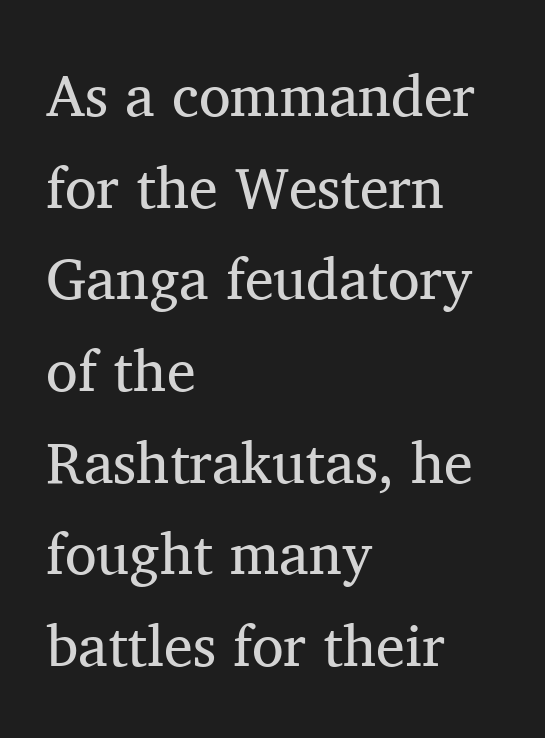
{"serif": "yes", "italic": "no", "bold": "no", "weight": "regular", "width": "normal", "stroke_contrast": "medium", "x_height": "medium", "monospaced": "no", "underline": "no", "align": "left", "line_spacing": "normal", "line_spacing_ratio": 1.58, "letter_spacing": "normal", "letter_spacing_em": 0.0, "glyph_px": 58}
